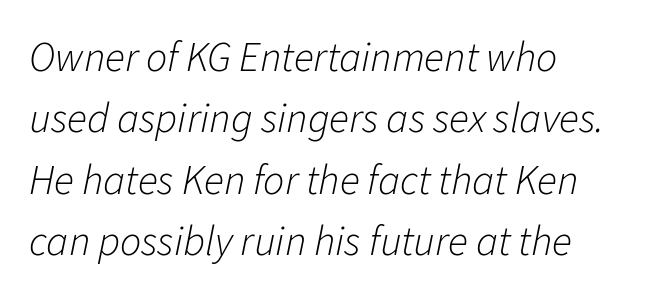
The image shows 42 px light type, italic (leaning right); set left-aligned, normal line spacing (1.46x), normal letter spacing, not underlined; low stroke contrast and a medium x-height.
